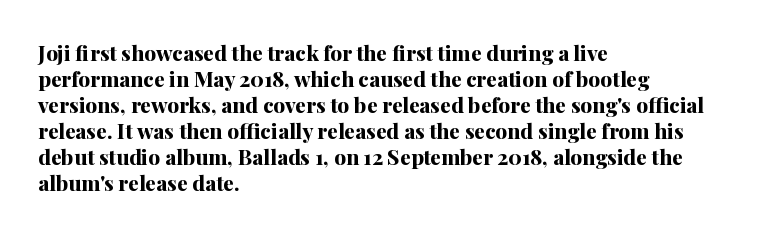
{"italic": "no", "bold": "yes", "underline": "no", "align": "left", "line_spacing_ratio": 1.24, "letter_spacing": "normal", "letter_spacing_em": 0.0, "glyph_px": 21}
